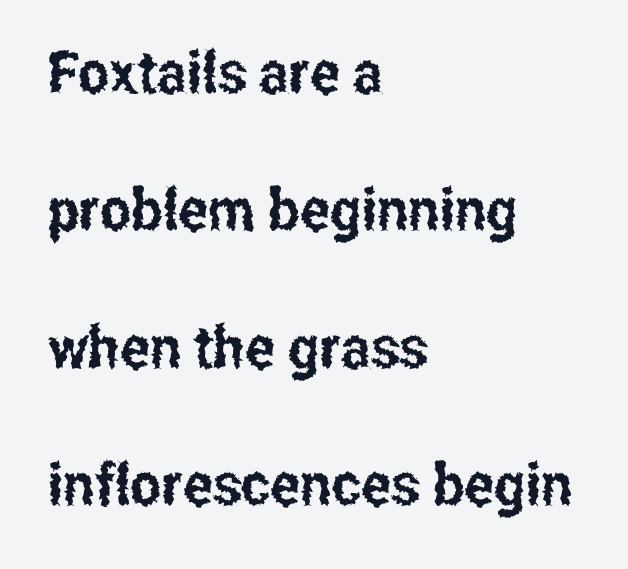
Q: Is the text italic (slanted)? A: No, it is upright.
Q: Is the typeface a serif or a sans-serif typeface? A: Sans-serif.
Q: Is the text underlined? A: No.
Q: How is the paragraph aligned? A: Left-aligned.
Q: Is the spacing between letters normal or unusually wide? A: Normal.
Q: Is the spacing between lines tight, normal or loose? A: Loose.
Q: Width (condensed, normal, or wide)? A: Condensed.
Q: Stroke contrast? A: Low.
Q: x-height? A: Medium.
Q: Monospaced? A: No.
